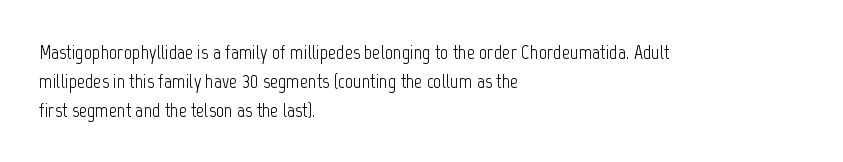
{"italic": "no", "bold": "no", "underline": "no", "align": "left", "line_spacing": "normal", "line_spacing_ratio": 1.45, "letter_spacing": "normal", "letter_spacing_em": 0.0, "glyph_px": 20}
